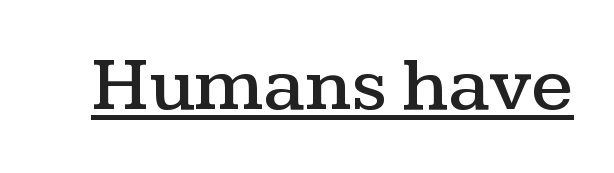
Q: Is the text italic (slanted)? A: No, it is upright.
Q: Is the typeface a serif or a sans-serif typeface? A: Serif.
Q: Is the text underlined? A: Yes.
Q: Is the spacing between letters normal or unusually wide? A: Normal.
Q: Width (condensed, normal, or wide)? A: Wide.
Q: Stroke contrast? A: Medium.
Q: x-height? A: Medium.
Q: Monospaced? A: No.
